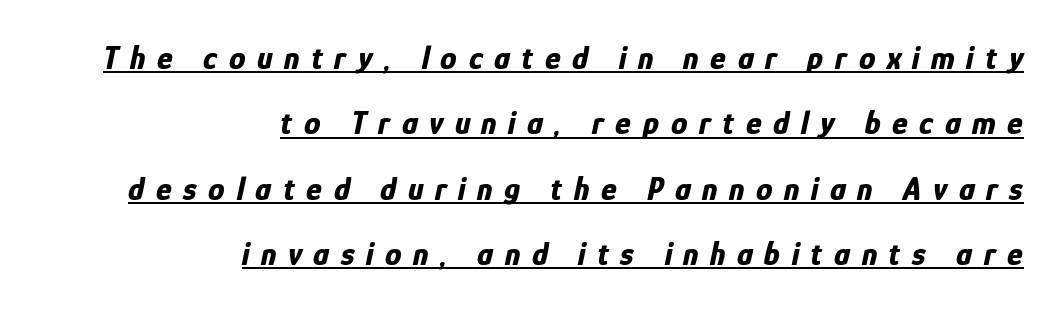
Short and long lines alike share a common ending point at right. Weight check: bold — yes, fully. Do the characters align in a grid? No, the font is proportional. The line-height multiplier appears high, well above default.
